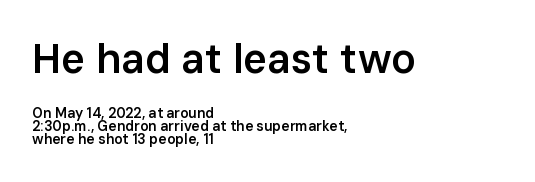
{"serif": "no", "italic": "no", "bold": "semi", "weight": "semibold", "width": "normal", "stroke_contrast": "low", "x_height": "medium", "monospaced": "no", "underline": "no", "align": "left", "line_spacing": "tight", "line_spacing_ratio": 0.95, "letter_spacing": "normal", "letter_spacing_em": 0.0, "larger_block": "first", "size_ratio": 2.93, "glyph_px": 41}
